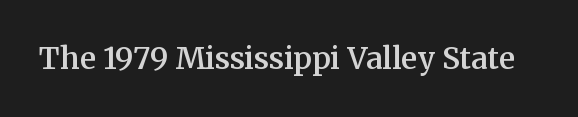
Note: serifs present on the glyphs. The letters advance in unequal steps, a hallmark of proportional type. The passage shown has conventional tracking throughout. Summary of weight: moderately heavy, a semibold. The area under the type is left untouched. A roman cut, with each character standing at attention.
